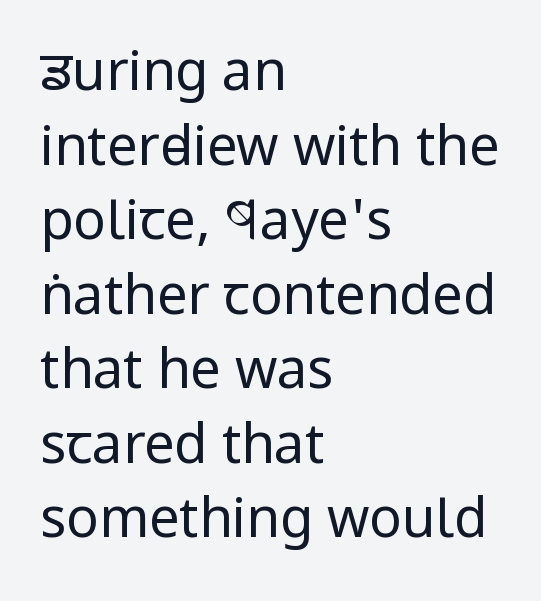
{"serif": "no", "italic": "no", "bold": "no", "weight": "regular", "width": "condensed", "stroke_contrast": "low", "x_height": "large", "monospaced": "no", "underline": "no", "align": "left", "line_spacing": "normal", "line_spacing_ratio": 1.38, "letter_spacing": "normal", "letter_spacing_em": 0.0, "glyph_px": 54}
